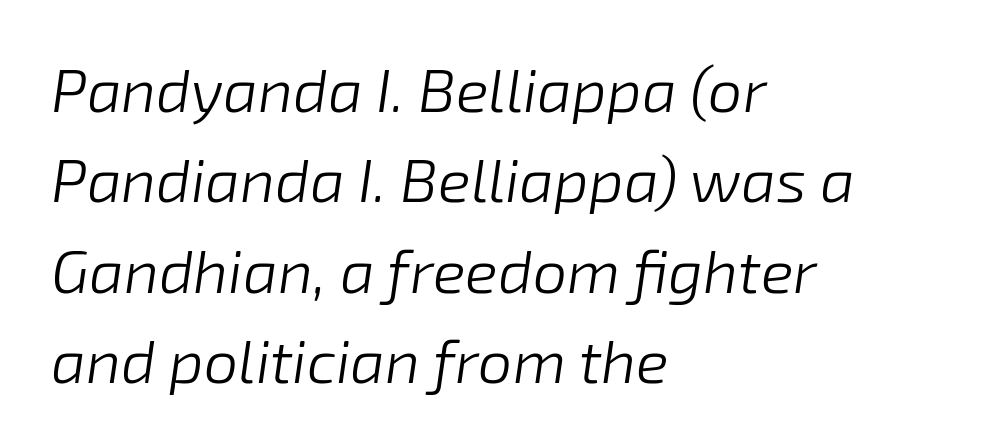
{"italic": "yes", "lean": "right", "slant_degrees": 8, "bold": "no", "weight": "light", "width": "normal", "stroke_contrast": "low", "x_height": "medium", "monospaced": "no", "underline": "no", "align": "left", "line_spacing": "normal", "line_spacing_ratio": 1.48, "letter_spacing": "normal", "letter_spacing_em": 0.0, "glyph_px": 61}
